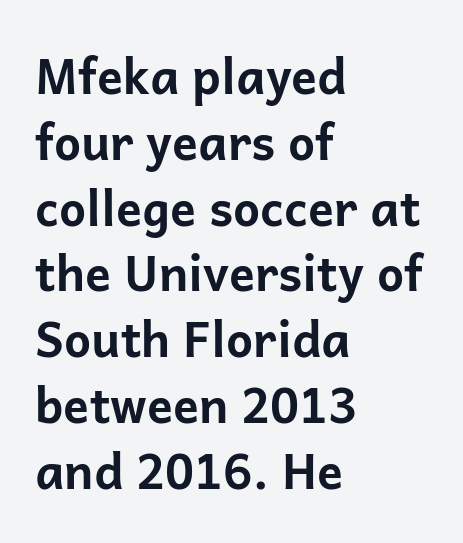
The image shows 48 px bold sans-serif type, upright; set left-aligned, normal line spacing (1.37x), normal letter spacing, not underlined; low stroke contrast and a medium x-height.
